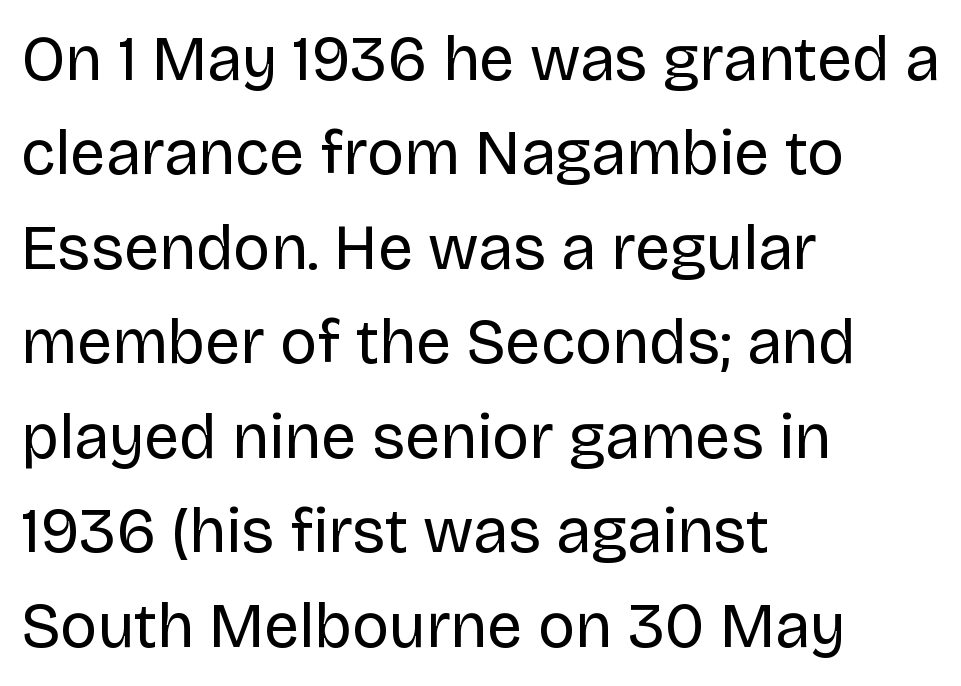
Q: Is the text bold? A: No.
Q: Is the text italic (slanted)? A: No, it is upright.
Q: Is the typeface a serif or a sans-serif typeface? A: Sans-serif.
Q: Is the text underlined? A: No.
Q: How is the paragraph aligned? A: Left-aligned.
Q: Is the spacing between letters normal or unusually wide? A: Normal.
Q: Is the spacing between lines tight, normal or loose? A: Normal.
Q: Width (condensed, normal, or wide)? A: Normal.
Q: Stroke contrast? A: Low.
Q: x-height? A: Large.
Q: Monospaced? A: No.
